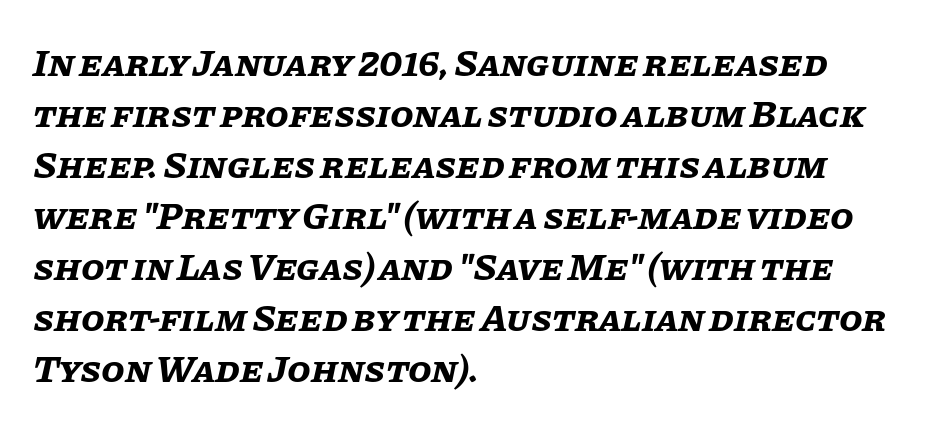
The image shows 38 px bold type, italic (leaning right); set left-aligned, normal line spacing (1.34x), normal letter spacing, not underlined; low stroke contrast and a large x-height.
